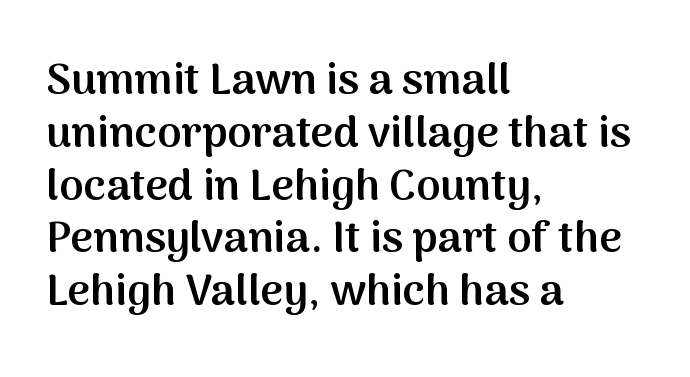
{"serif": "no", "italic": "no", "bold": "semi", "weight": "semibold", "width": "normal", "stroke_contrast": "medium", "x_height": "medium", "monospaced": "no", "underline": "no", "align": "left", "line_spacing_ratio": 1.2, "letter_spacing": "normal", "letter_spacing_em": 0.0, "glyph_px": 44}
